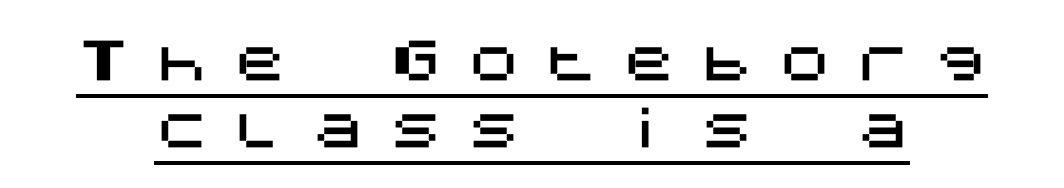
The image shows 53 px sans-serif type, upright; set normal line spacing (1.26x), unusually wide letter spacing (+0.47 em), underlined; medium stroke contrast and a large x-height.
